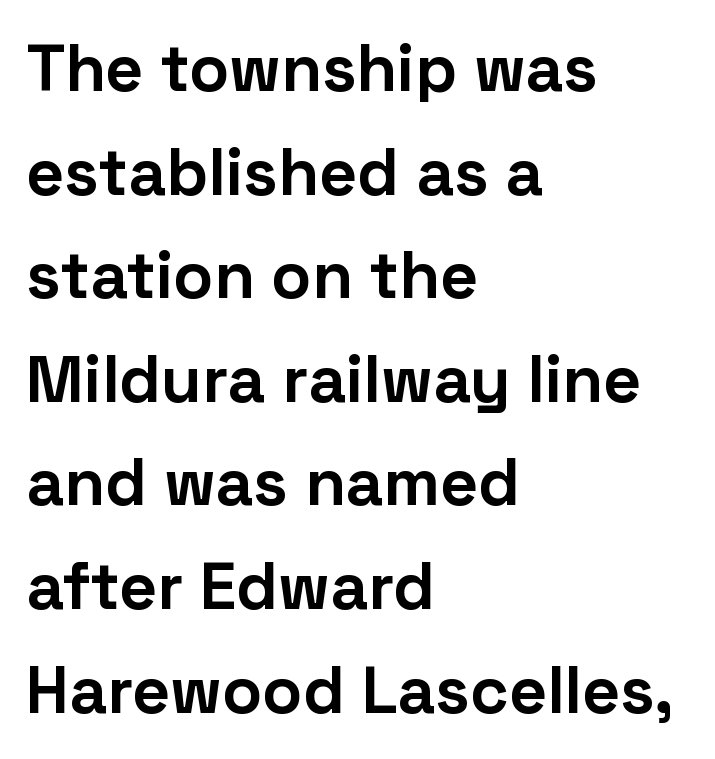
Reading down the block, your eye returns to a fixed left position each line. A full-strength bold gives these letters their thick strokes. Anything drawn beneath the words? Only blank space. Standard letterfit; no display-style spreading of the glyphs. Ordinary non-slanted type is in use. Unlike a traditional serif, this face leaves its strokes unadorned.
